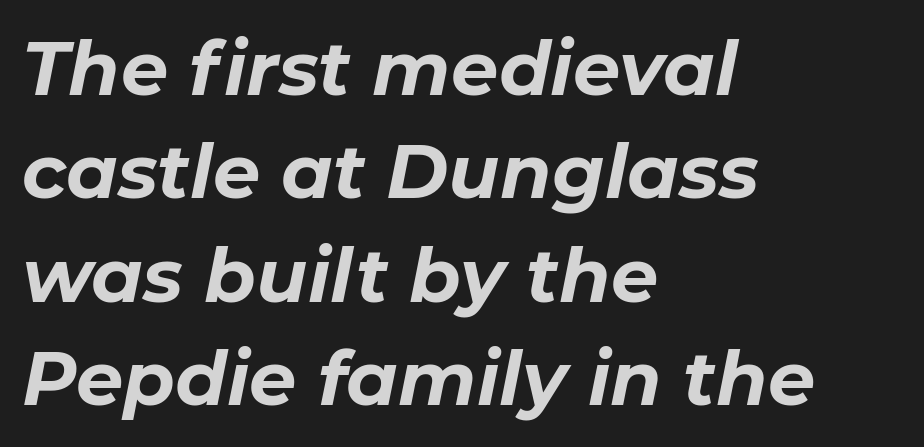
Q: Is the text bold? A: Yes.
Q: Is the text italic (slanted)? A: Yes, it leans right by about 11 degrees.
Q: Is the text underlined? A: No.
Q: How is the paragraph aligned? A: Left-aligned.
Q: Is the spacing between letters normal or unusually wide? A: Normal.
Q: Is the spacing between lines tight, normal or loose? A: Normal.
Q: Width (condensed, normal, or wide)? A: Normal.
Q: Stroke contrast? A: Low.
Q: x-height? A: Medium.
Q: Monospaced? A: No.
